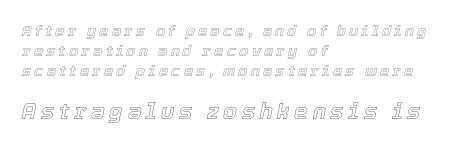
Posture: slanted. Left-aligned paragraph, ragged on the right. Anything drawn beneath the words? Only blank space. Compare the two chunks: the lower has the greater cap height. A typesetter would call this leading conventional body-copy spacing.
